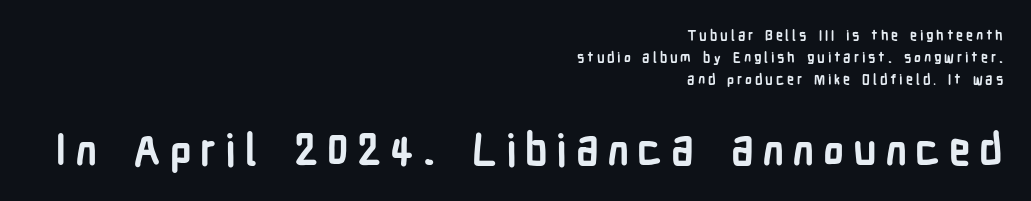
{"serif": "no", "italic": "no", "bold": "yes", "weight": "semibold", "width": "condensed", "stroke_contrast": "low", "x_height": "medium", "monospaced": "no", "underline": "no", "align": "right", "line_spacing": "normal", "line_spacing_ratio": 1.57, "letter_spacing": "wide", "letter_spacing_em": 0.2, "larger_block": "second", "size_ratio": 3.07, "glyph_px": 43}
